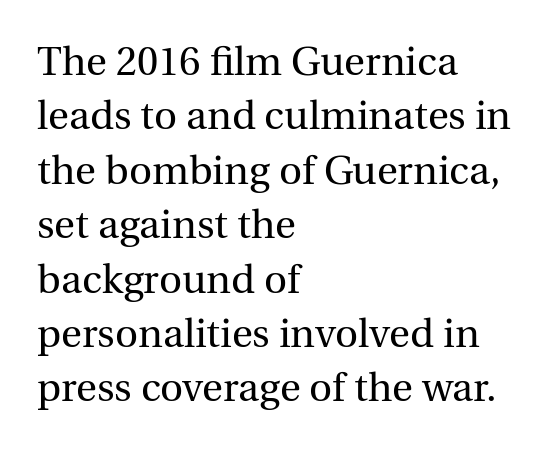
The image shows 40 px regular-weight serif type, upright; set left-aligned, normal line spacing (1.36x), normal letter spacing, not underlined; a medium x-height.
